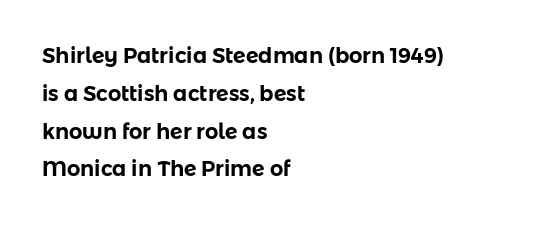
The image shows 21 px text type, upright; set left-aligned, line spacing 1.8x, normal letter spacing, not underlined.
